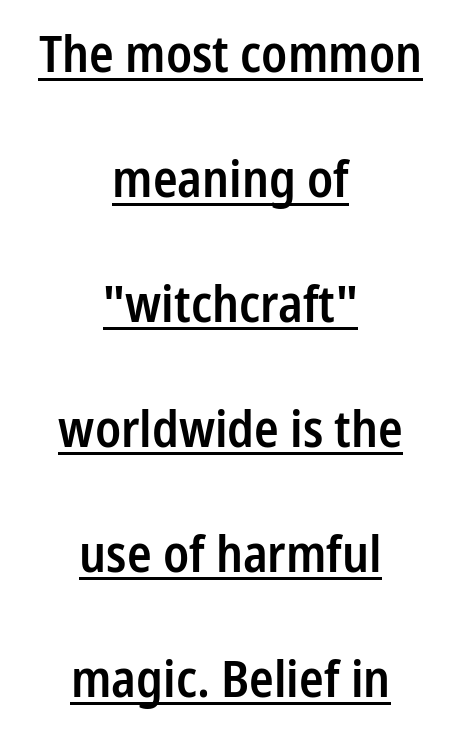
{"serif": "no", "italic": "no", "bold": "semi", "weight": "semibold", "width": "condensed", "stroke_contrast": "low", "x_height": "medium", "monospaced": "no", "underline": "yes", "align": "center", "line_spacing": "loose", "line_spacing_ratio": 2.45, "letter_spacing": "normal", "letter_spacing_em": 0.0, "glyph_px": 51}
